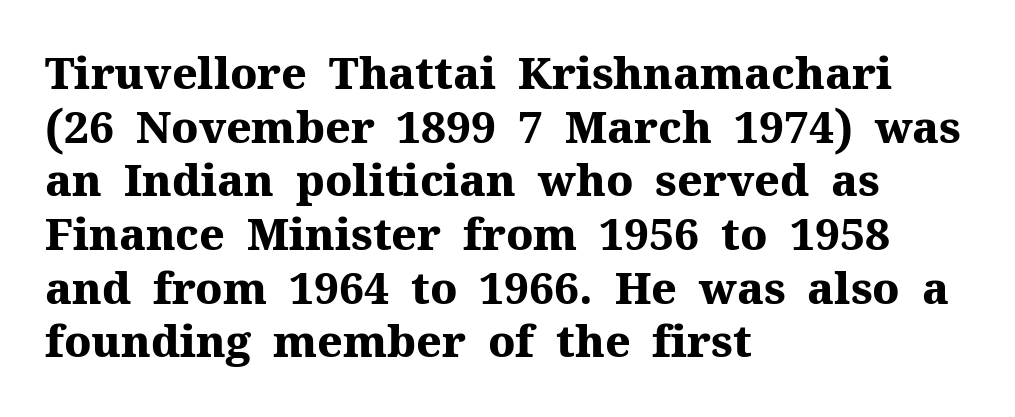
The image shows 44 px heavy serif type, upright; set left-aligned, line spacing 1.22x, normal letter spacing, not underlined; medium stroke contrast and a medium x-height.
